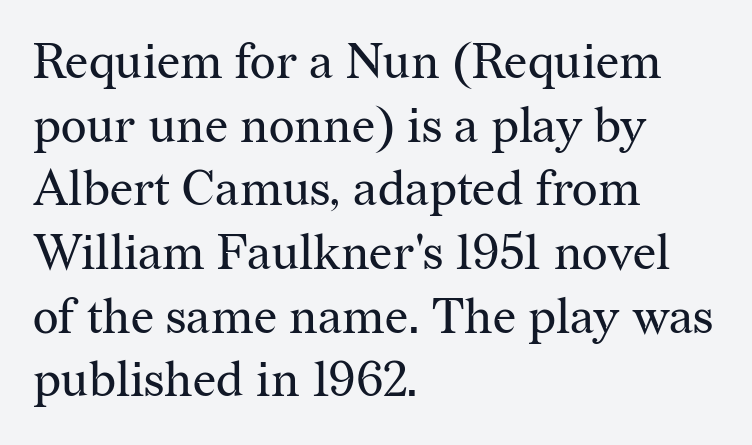
{"serif": "yes", "italic": "no", "bold": "no", "weight": "regular", "width": "normal", "stroke_contrast": "medium", "x_height": "medium", "monospaced": "no", "underline": "no", "align": "left", "line_spacing": "normal", "line_spacing_ratio": 1.3, "letter_spacing": "normal", "letter_spacing_em": 0.0, "glyph_px": 49}
